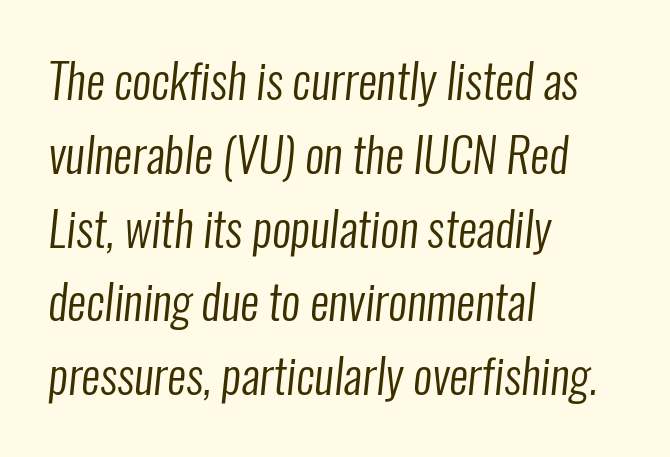
{"serif": "no", "bold": "no", "weight": "regular", "width": "condensed", "stroke_contrast": "low", "x_height": "medium", "monospaced": "no", "underline": "no", "align": "left", "line_spacing": "normal", "line_spacing_ratio": 1.57, "letter_spacing": "normal", "letter_spacing_em": 0.0, "glyph_px": 47}
